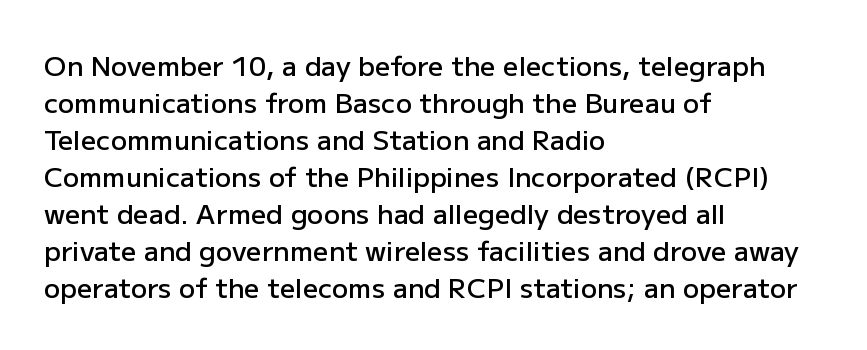
Q: Is the text bold? A: Semi-bold.
Q: Is the text italic (slanted)? A: No, it is upright.
Q: Is the text underlined? A: No.
Q: How is the paragraph aligned? A: Left-aligned.
Q: Is the spacing between letters normal or unusually wide? A: Normal.
Q: Is the spacing between lines tight, normal or loose? A: Normal.
